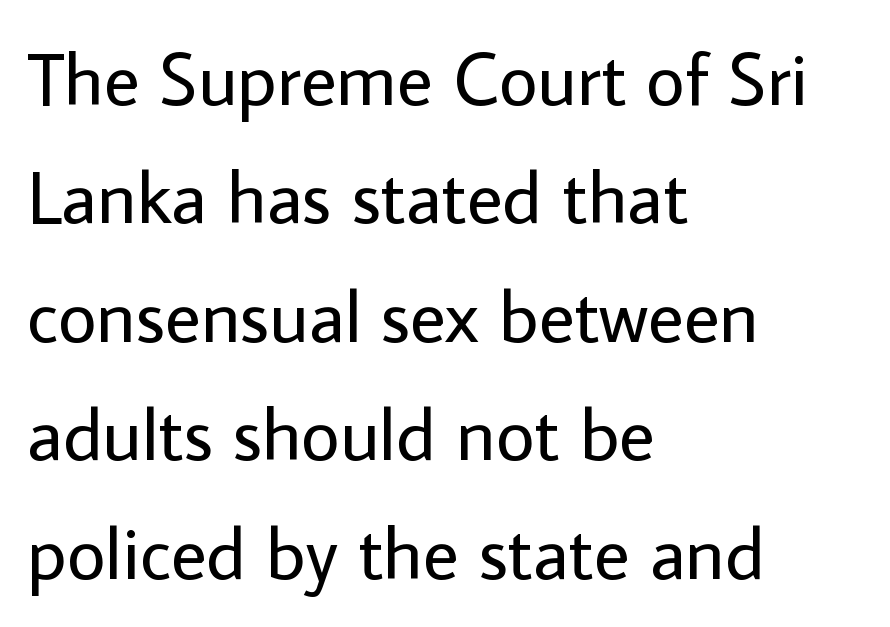
{"serif": "no", "italic": "no", "bold": "no", "weight": "regular", "width": "normal", "stroke_contrast": "low", "x_height": "medium", "monospaced": "no", "underline": "no", "align": "left", "line_spacing": "normal", "line_spacing_ratio": 1.58, "letter_spacing": "normal", "letter_spacing_em": 0.0, "glyph_px": 75}
